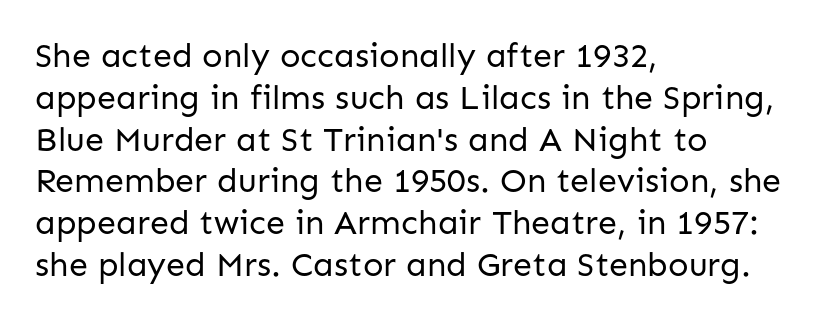
The image shows 34 px regular-weight sans-serif type, upright; set left-aligned, line spacing 1.23x, normal letter spacing, not underlined; low stroke contrast and a medium x-height.
